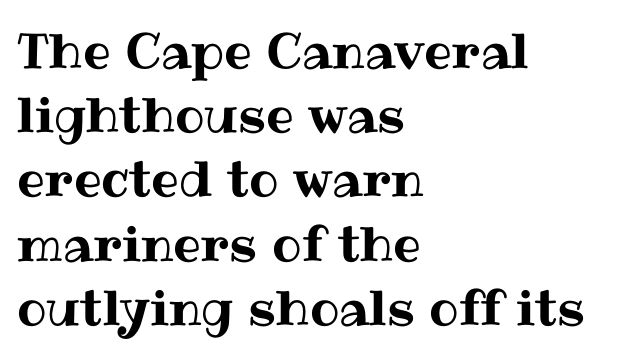
{"italic": "no", "width": "normal", "stroke_contrast": "medium", "x_height": "medium", "monospaced": "no", "underline": "no", "align": "left", "line_spacing": "normal", "line_spacing_ratio": 1.31, "letter_spacing": "normal", "letter_spacing_em": 0.0, "glyph_px": 49}
